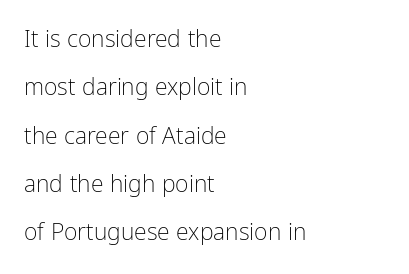
{"italic": "no", "bold": "no", "underline": "no", "align": "left", "line_spacing": "loose", "line_spacing_ratio": 2.1, "letter_spacing": "normal", "letter_spacing_em": 0.0, "glyph_px": 23}
